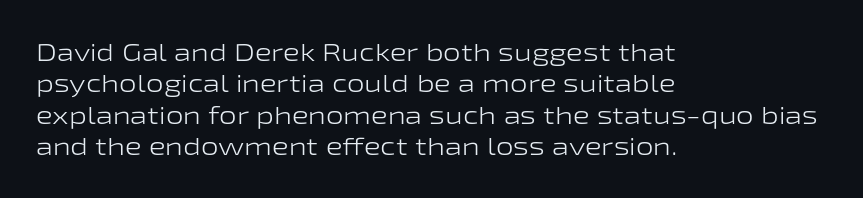
The image shows 25 px text type, upright; set left-aligned, normal line spacing (1.26x), normal letter spacing, not underlined.
